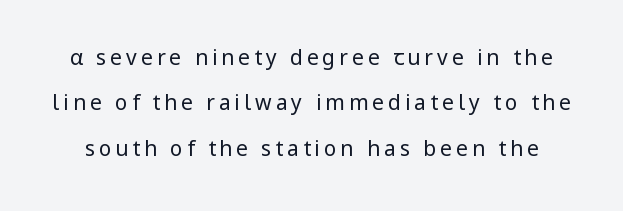
Q: Is the text bold? A: No.
Q: Is the text italic (slanted)? A: No, it is upright.
Q: Is the text underlined? A: No.
Q: Is the spacing between lines tight, normal or loose? A: Loose.
